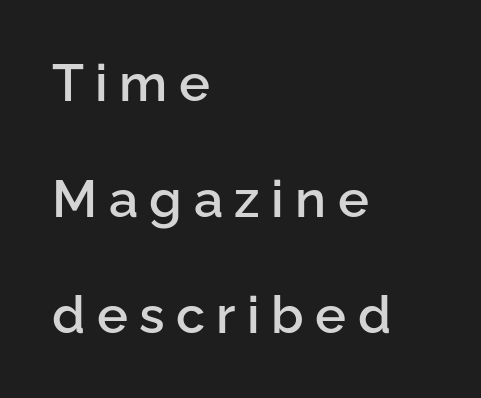
Stroke terminals: plain, sans-serif. Italic? Not at all — the glyphs are vertical. Honestly, there is no underline to notice here at all. Bold? Not quite — semibold, heavier than regular but stopping short.
